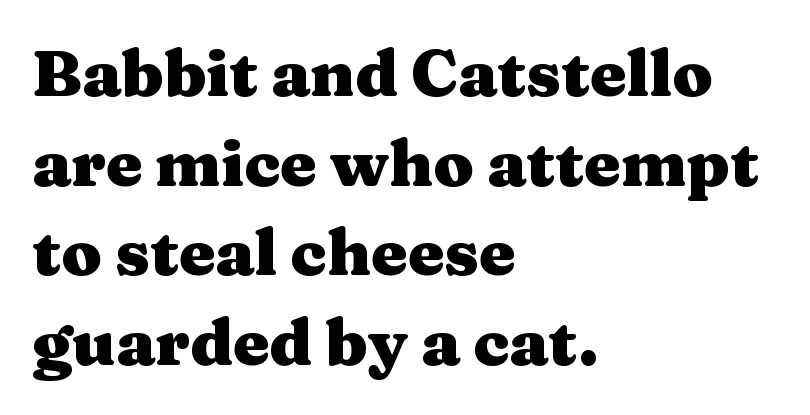
{"serif": "yes", "italic": "no", "bold": "yes", "weight": "heavy", "width": "wide", "stroke_contrast": "medium", "x_height": "medium", "monospaced": "no", "underline": "no", "align": "left", "line_spacing": "normal", "line_spacing_ratio": 1.38, "letter_spacing": "normal", "letter_spacing_em": 0.0, "glyph_px": 65}
